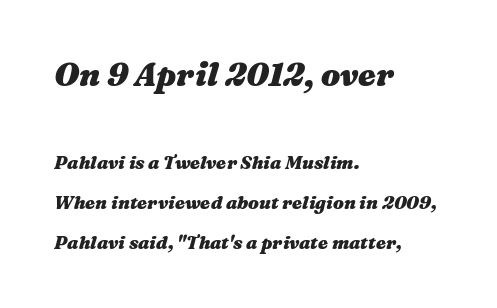
The ragged edge is on the right, which tells us the setting is flush left. You could call the tracking neutral — neither tight nor loose. Typesetter's note: full bold, strokes at maximum text heaviness. Larger block? The one above; the one below is distinctly smaller. Check the space under the baseline: it is left empty. Do the characters align in a grid? No, the font is proportional.
